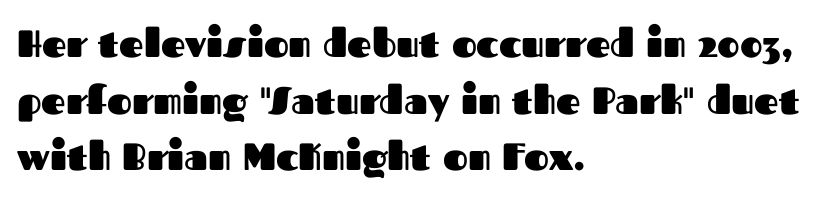
{"serif": "no", "italic": "no", "bold": "yes", "weight": "heavy", "width": "normal", "stroke_contrast": "medium", "x_height": "medium", "monospaced": "no", "underline": "no", "align": "left", "line_spacing": "normal", "line_spacing_ratio": 1.49, "letter_spacing": "normal", "letter_spacing_em": 0.0, "glyph_px": 38}
